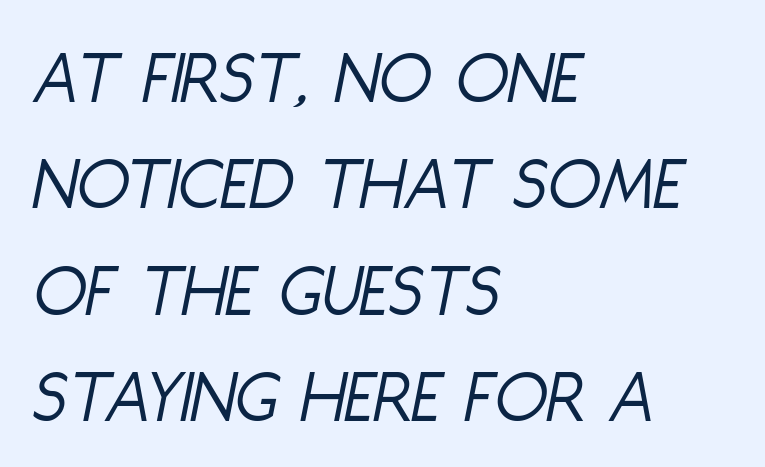
The block of text has a typical density, with ordinary space between rows. It's the slanting kind of type. Left-aligned paragraph, ragged on the right. Letters rest on an invisible, unmarked baseline.
